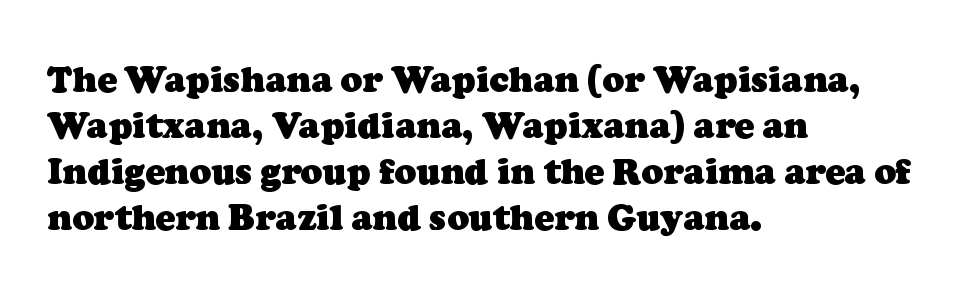
{"serif": "yes", "bold": "yes", "weight": "heavy", "width": "normal", "stroke_contrast": "low", "x_height": "medium", "monospaced": "no", "underline": "no", "align": "left", "line_spacing": "normal", "line_spacing_ratio": 1.28, "letter_spacing": "normal", "letter_spacing_em": 0.0, "glyph_px": 36}
